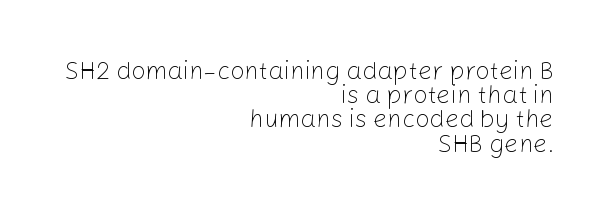
Q: Is the text bold? A: No.
Q: Is the text italic (slanted)? A: No, it is upright.
Q: Is the text underlined? A: No.
Q: How is the paragraph aligned? A: Right-aligned.
Q: Is the spacing between letters normal or unusually wide? A: Normal.
Q: Is the spacing between lines tight, normal or loose? A: Tight.
